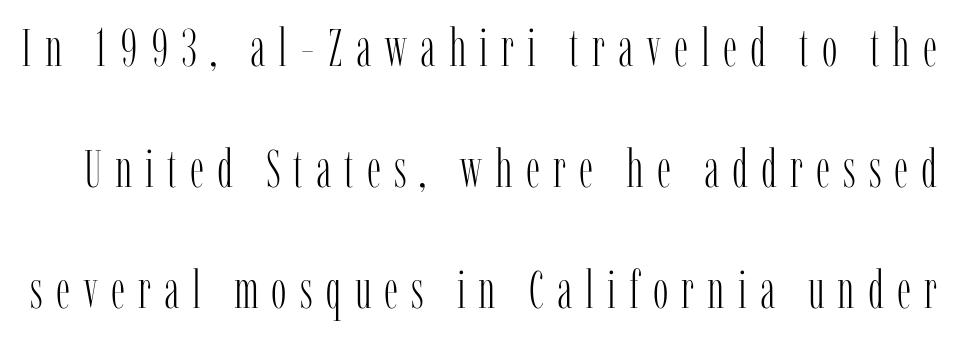
Q: Is the text bold? A: No.
Q: Is the text italic (slanted)? A: No, it is upright.
Q: Is the typeface a serif or a sans-serif typeface? A: Serif.
Q: Is the text underlined? A: No.
Q: Is the spacing between letters normal or unusually wide? A: Unusually wide.
Q: Is the spacing between lines tight, normal or loose? A: Loose.
Q: Width (condensed, normal, or wide)? A: Condensed.
Q: Stroke contrast? A: Low.
Q: x-height? A: Medium.
Q: Monospaced? A: No.
